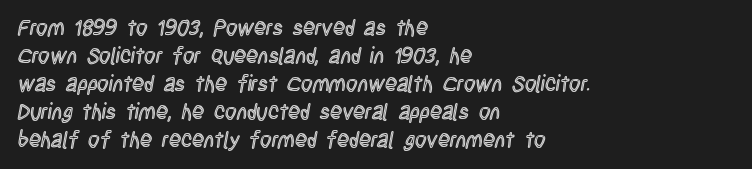
Q: Is the text italic (slanted)? A: Yes.
Q: Is the text underlined? A: No.
Q: How is the paragraph aligned? A: Left-aligned.
Q: Is the spacing between letters normal or unusually wide? A: Normal.
Q: Is the spacing between lines tight, normal or loose? A: Normal.
